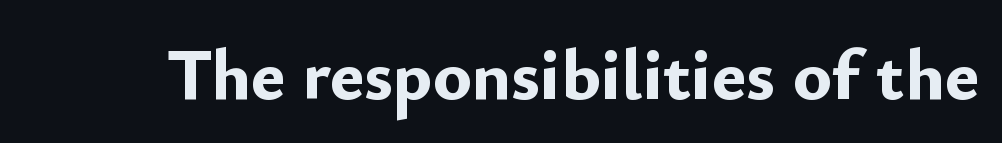
Type style note: lacks serifs. Does the lettering tilt? It doesn't — this is upright. The string is rendered with underlining switched off. Weight check: bold — yes, fully. Note the varied advance widths — an 'i' is clearly narrower than an 'm'.
